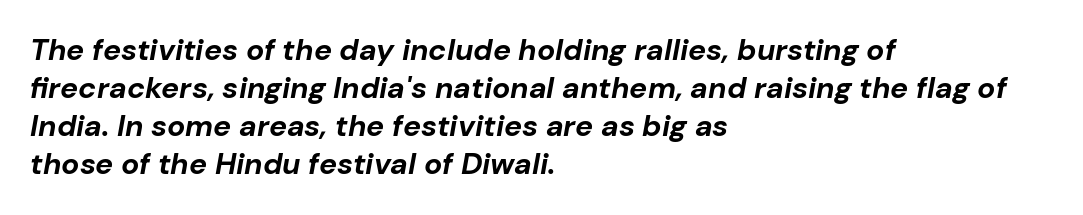
{"italic": "yes", "lean": "right", "slant_degrees": 10, "bold": "yes", "weight": "bold", "width": "normal", "stroke_contrast": "low", "x_height": "medium", "monospaced": "no", "underline": "no", "align": "left", "line_spacing": "normal", "line_spacing_ratio": 1.27, "letter_spacing": "normal", "letter_spacing_em": 0.0, "glyph_px": 30}
